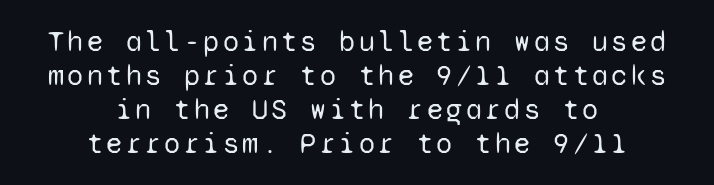
{"serif": "no", "italic": "no", "bold": "no", "weight": "regular", "width": "normal", "stroke_contrast": "low", "x_height": "medium", "monospaced": "yes", "underline": "no", "align": "center", "line_spacing_ratio": 1.17, "glyph_px": 29}
